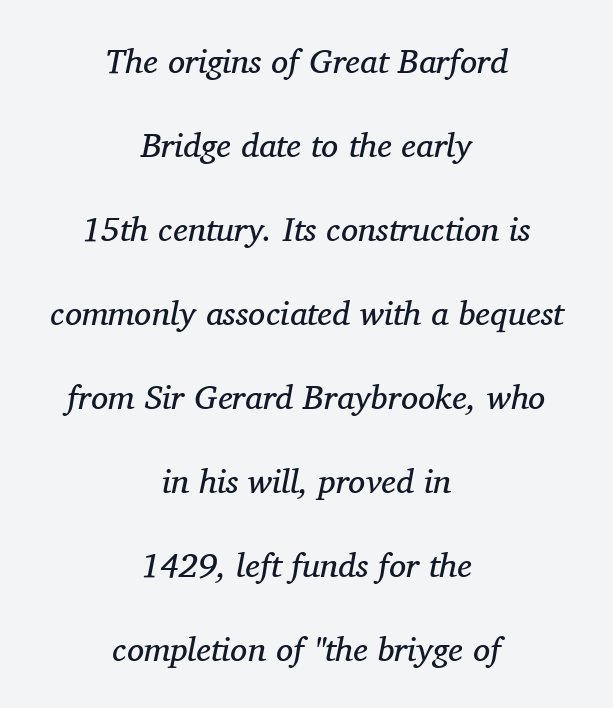
{"serif": "yes", "italic": "yes", "lean": "right", "slant_degrees": 11, "bold": "no", "weight": "regular", "width": "normal", "stroke_contrast": "medium", "x_height": "medium", "monospaced": "no", "underline": "no", "align": "center", "line_spacing": "loose", "line_spacing_ratio": 2.47, "letter_spacing": "normal", "letter_spacing_em": 0.0, "glyph_px": 34}
